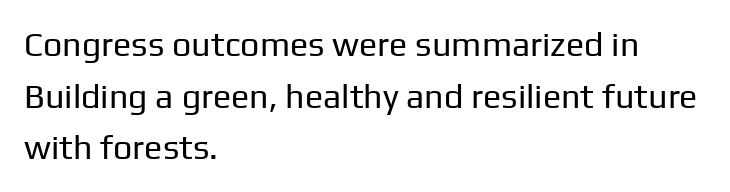
The typesetting does not lean heavy: it is not bold. Teacher's note: observe the even left margin — that is flush-left alignment. Posture: upright roman. Varying glyph widths throughout — classic text-font behaviour.
